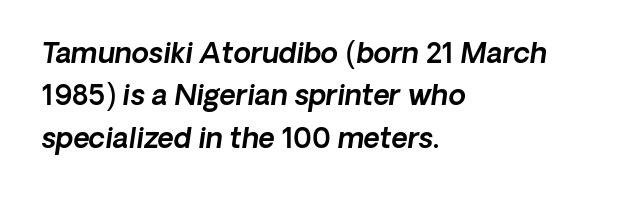
{"italic": "yes", "lean": "right", "slant_degrees": 8, "width": "normal", "x_height": "medium", "monospaced": "no", "underline": "no", "align": "left", "line_spacing": "normal", "line_spacing_ratio": 1.51, "letter_spacing": "normal", "letter_spacing_em": 0.0, "glyph_px": 28}
